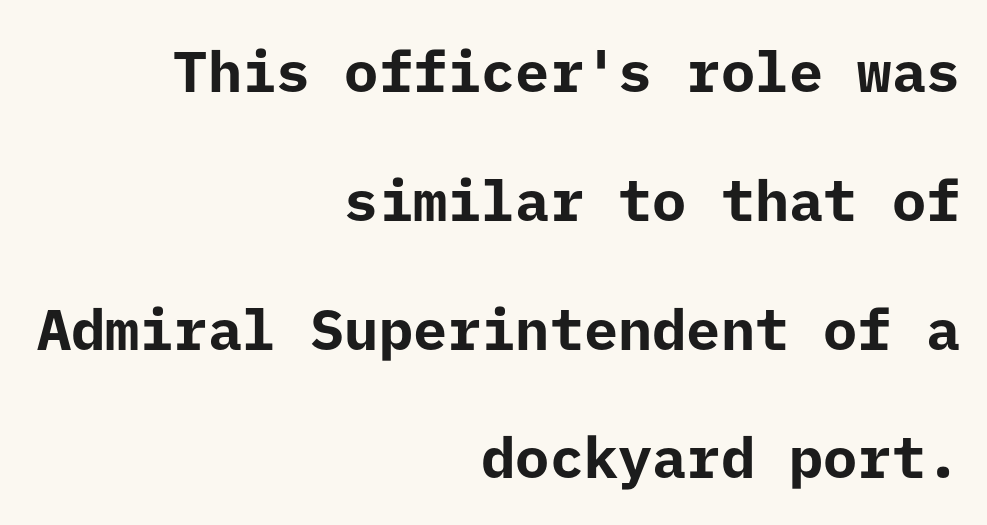
Style check: upright. This sample uses plain, unmodified letter spacing. Descender tails drop into unmarked territory. A typesetter would call this leading open, well beyond the default. The letters are bold, with thick, heavy strokes.
